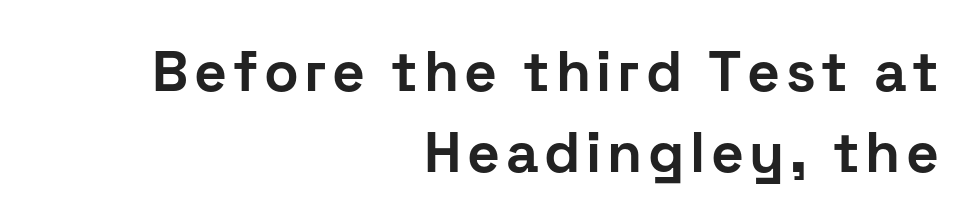
The image shows 57 px bold sans-serif type, upright; set right-aligned, normal line spacing (1.42x), not underlined; low stroke contrast and a medium x-height.
